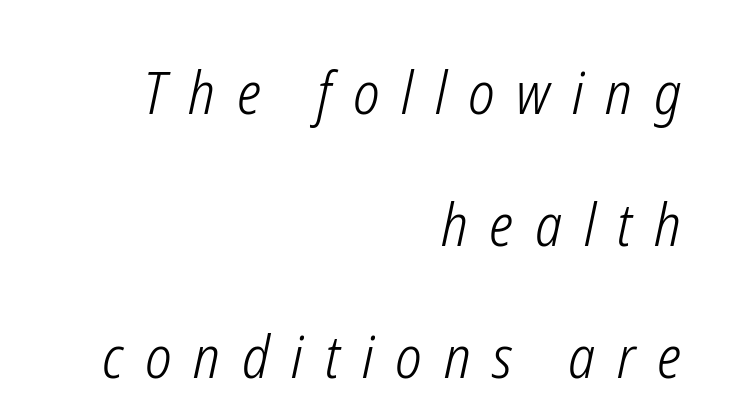
{"italic": "yes", "lean": "right", "slant_degrees": 12, "bold": "no", "weight": "light", "width": "condensed", "stroke_contrast": "low", "x_height": "medium", "monospaced": "no", "underline": "no", "align": "right", "line_spacing": "loose", "line_spacing_ratio": 2.28, "letter_spacing": "wide", "letter_spacing_em": 0.38, "glyph_px": 58}
